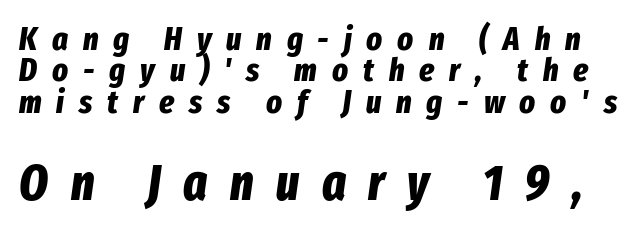
The image shows 50 px bold, condensed type, italic (leaning right); set tight line spacing (0.95x), unusually wide letter spacing (+0.45 em), not underlined; the second (bottom) block is 1.52x larger; low stroke contrast and a medium x-height.
